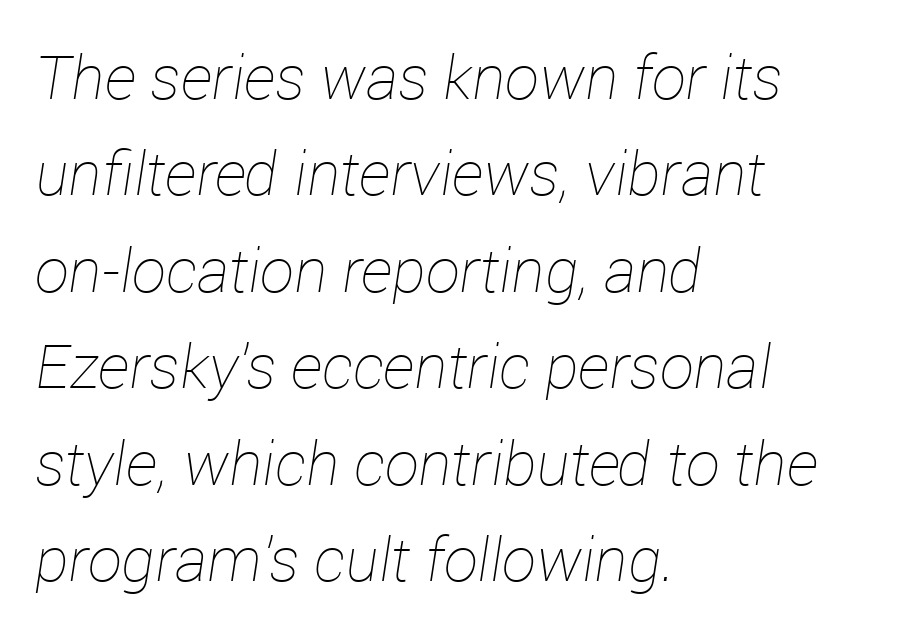
Q: Is the text bold? A: No.
Q: Is the text italic (slanted)? A: Yes, it leans right by about 12 degrees.
Q: Is the text underlined? A: No.
Q: How is the paragraph aligned? A: Left-aligned.
Q: Is the spacing between letters normal or unusually wide? A: Normal.
Q: Is the spacing between lines tight, normal or loose? A: Normal.
Q: Width (condensed, normal, or wide)? A: Normal.
Q: Stroke contrast? A: Low.
Q: x-height? A: Medium.
Q: Monospaced? A: No.
